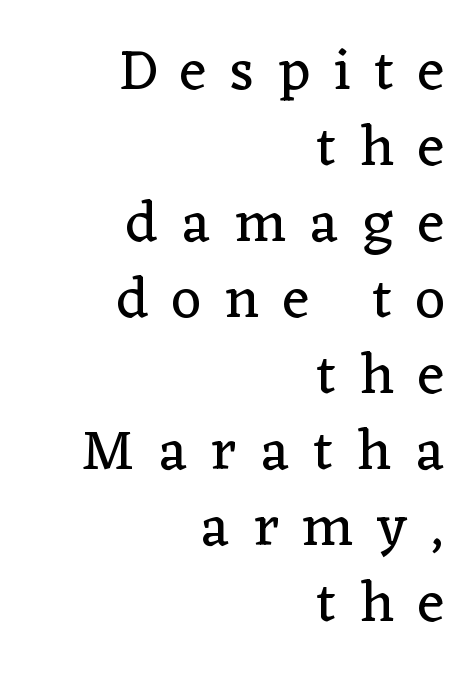
{"serif": "yes", "italic": "no", "bold": "no", "weight": "regular", "width": "normal", "stroke_contrast": "low", "x_height": "medium", "monospaced": "no", "underline": "no", "align": "right", "line_spacing": "normal", "line_spacing_ratio": 1.31, "letter_spacing": "wide", "letter_spacing_em": 0.41, "glyph_px": 58}
